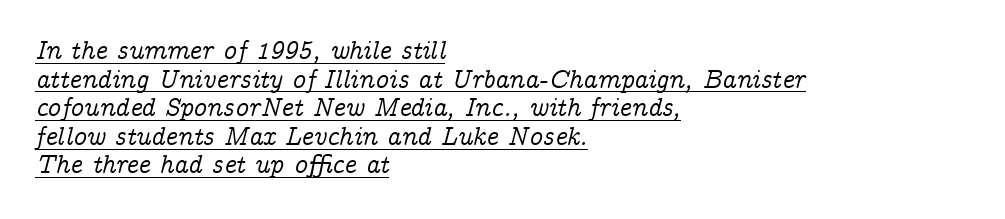
In terms of posture, this sample is oblique. Underlining? Definitely there. This rendering uses left alignment, leaving the right contour irregular. This sample trades vertical openness for compactness between lines. Glyph-to-glyph distance matches everyday printed text.
